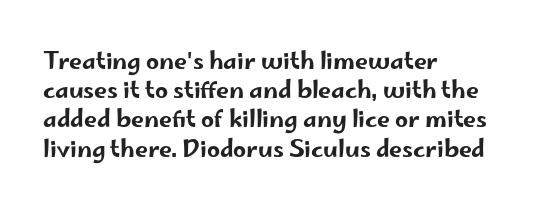
Q: Is the text italic (slanted)? A: No, it is upright.
Q: Is the text underlined? A: No.
Q: How is the paragraph aligned? A: Left-aligned.
Q: Is the spacing between letters normal or unusually wide? A: Normal.
Q: Is the spacing between lines tight, normal or loose? A: Normal.
